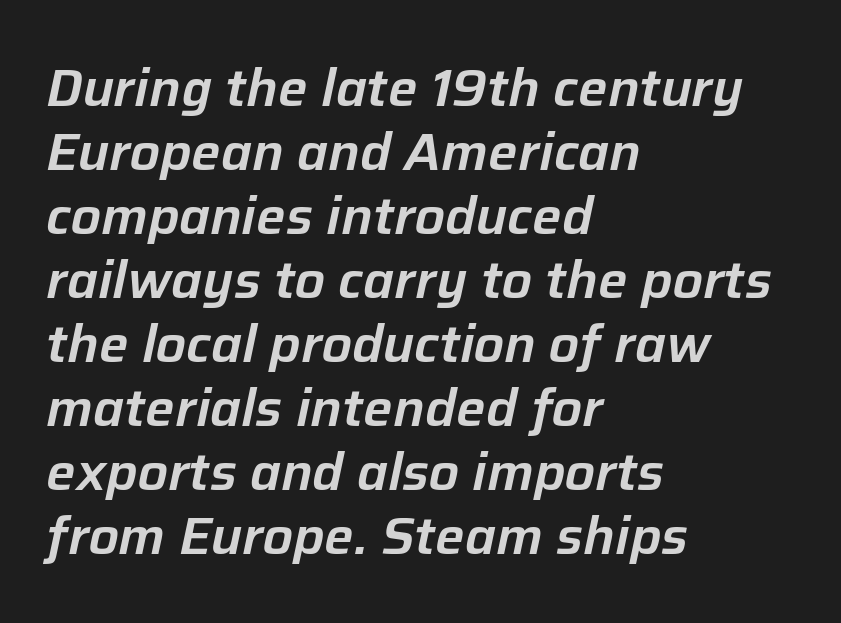
If you drew a ruler down the left edge, every line would touch it. Glyph-to-glyph distance matches everyday printed text. The rendering applies a slant to the glyphs. Type without underlining. Character widths vary here, with narrow letters taking less room than wide ones.
